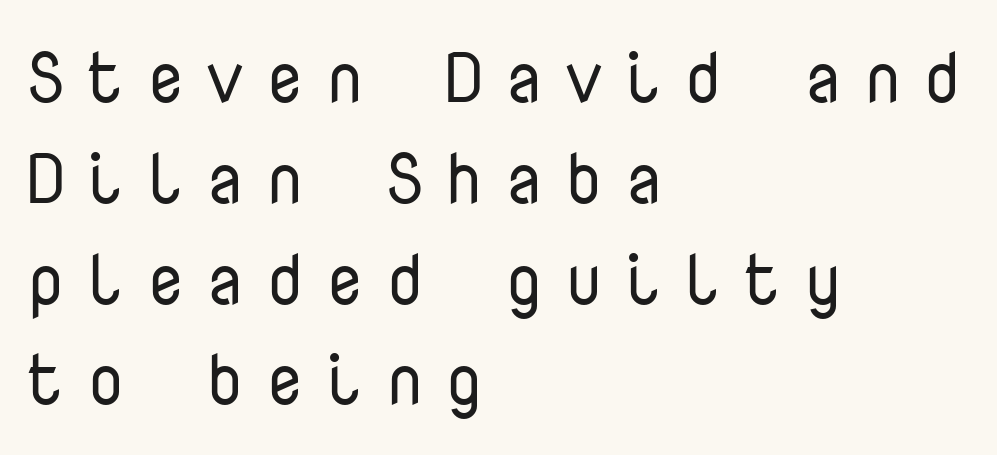
Q: Is the text bold? A: No.
Q: Is the text italic (slanted)? A: No, it is upright.
Q: Is the typeface a serif or a sans-serif typeface? A: Sans-serif.
Q: Is the text underlined? A: No.
Q: How is the paragraph aligned? A: Left-aligned.
Q: Is the spacing between letters normal or unusually wide? A: Unusually wide.
Q: Is the spacing between lines tight, normal or loose? A: Normal.
Q: Width (condensed, normal, or wide)? A: Normal.
Q: Stroke contrast? A: Low.
Q: x-height? A: Medium.
Q: Monospaced? A: Yes.
